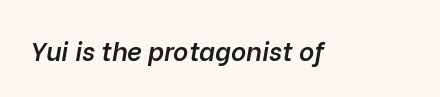
The image shows 26 px text type, italic (leaning right); set normal letter spacing, not underlined.
